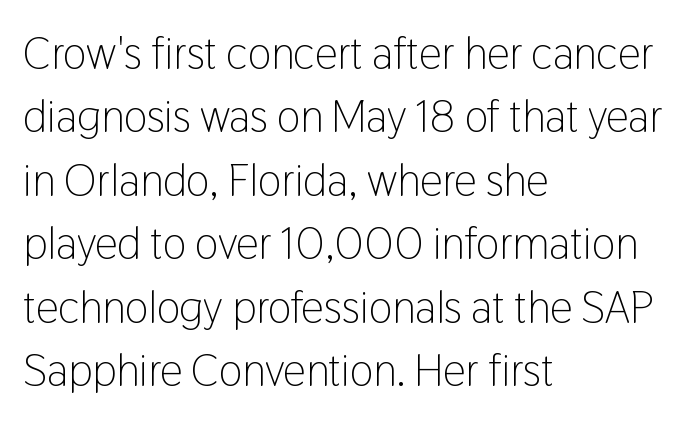
The image shows 45 px light, condensed sans-serif type, upright; set left-aligned, normal line spacing (1.41x), normal letter spacing, not underlined; low stroke contrast and a medium x-height.
